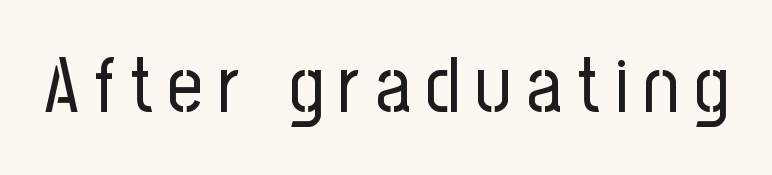
{"serif": "no", "italic": "no", "bold": "no", "weight": "regular", "width": "condensed", "stroke_contrast": "low", "x_height": "medium", "monospaced": "no", "underline": "no", "glyph_px": 78}
